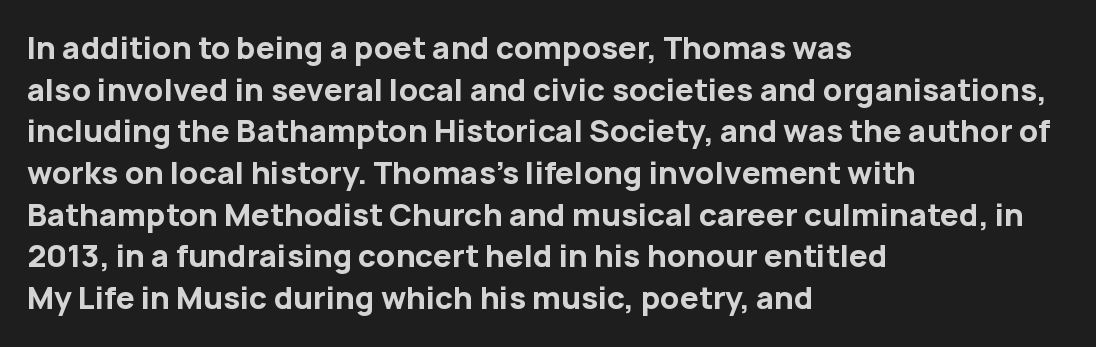
The image shows 30 px bold sans-serif type, upright; set left-aligned, normal line spacing (1.39x), normal letter spacing, not underlined; low stroke contrast and a medium x-height.
